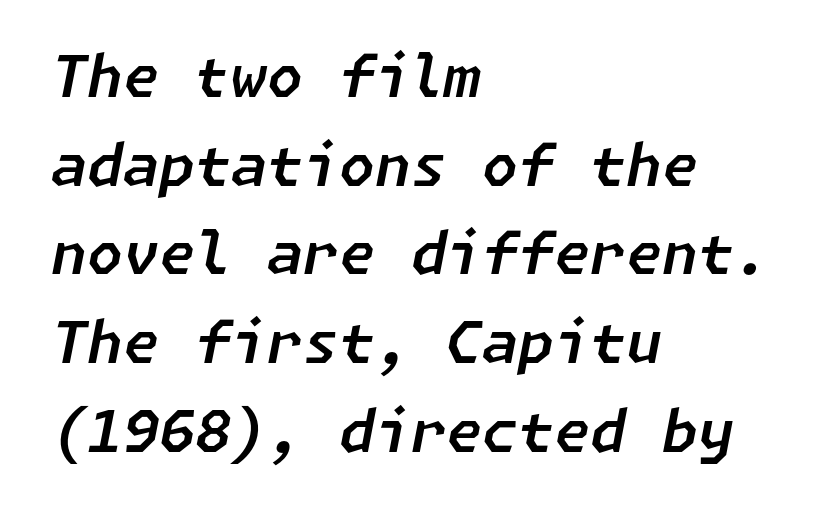
It's the slanting kind of type. Caption: multi-line text, flush left, ragged right. The space between consecutive lines is moderate. Descenders hang freely into open space. The gaps between neighbouring characters are ordinary and unremarkable.
